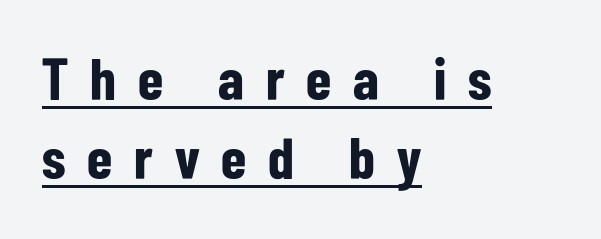
The words here are underlined. Is there any slant? The stems are plumb. This rendering widens character spacing well past its baseline value. The rendering uses natural spacing where letterforms have individual widths. To sum up the face: it is a sans, with no serifs. These lines stack with their left ends in a neat column.
